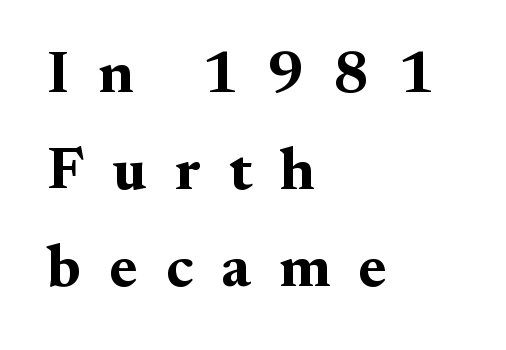
Q: Is the text bold? A: Yes.
Q: Is the text italic (slanted)? A: No, it is upright.
Q: Is the typeface a serif or a sans-serif typeface? A: Serif.
Q: Is the text underlined? A: No.
Q: How is the paragraph aligned? A: Left-aligned.
Q: Is the spacing between letters normal or unusually wide? A: Unusually wide.
Q: Is the spacing between lines tight, normal or loose? A: Normal.
Q: Width (condensed, normal, or wide)? A: Normal.
Q: Stroke contrast? A: Medium.
Q: x-height? A: Small.
Q: Monospaced? A: No.
